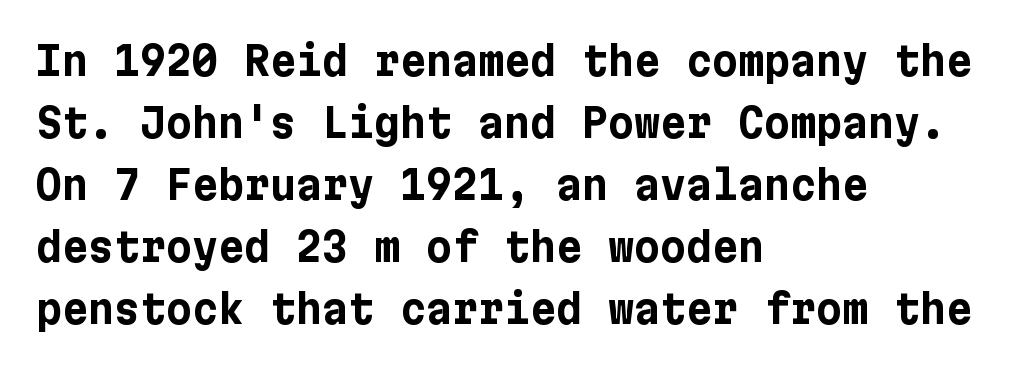
Q: Is the text bold? A: Yes.
Q: Is the text italic (slanted)? A: No, it is upright.
Q: Is the typeface a serif or a sans-serif typeface? A: Sans-serif.
Q: Is the text underlined? A: No.
Q: How is the paragraph aligned? A: Left-aligned.
Q: Is the spacing between letters normal or unusually wide? A: Normal.
Q: Is the spacing between lines tight, normal or loose? A: Normal.
Q: Width (condensed, normal, or wide)? A: Normal.
Q: Stroke contrast? A: Low.
Q: x-height? A: Medium.
